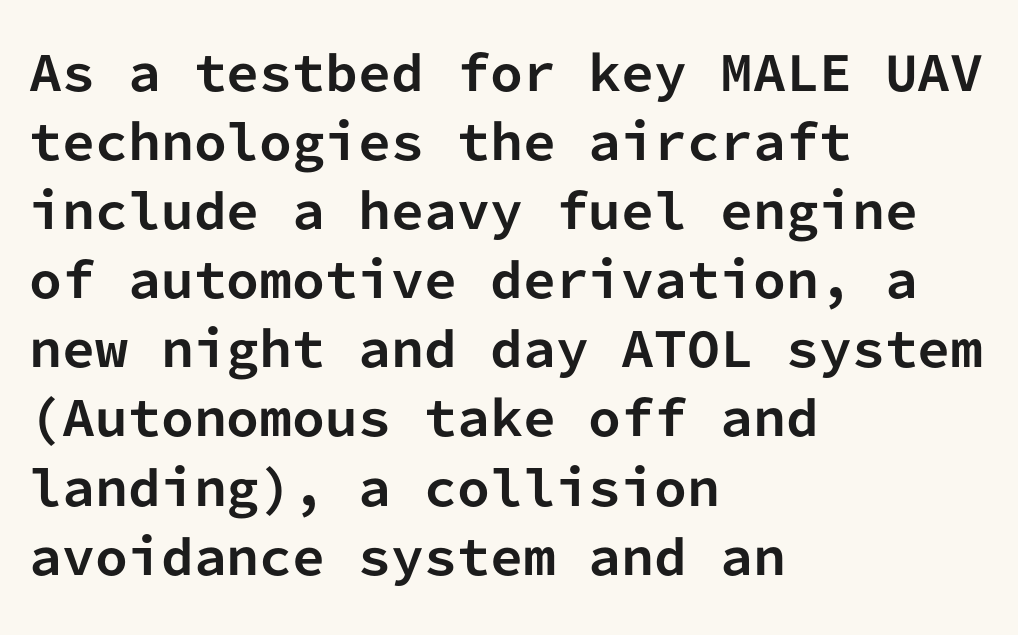
{"serif": "no", "italic": "no", "bold": "yes", "weight": "bold", "width": "normal", "stroke_contrast": "low", "x_height": "medium", "monospaced": "yes", "underline": "no", "align": "left", "line_spacing": "normal", "line_spacing_ratio": 1.47, "letter_spacing": "normal", "letter_spacing_em": 0.0, "glyph_px": 47}
